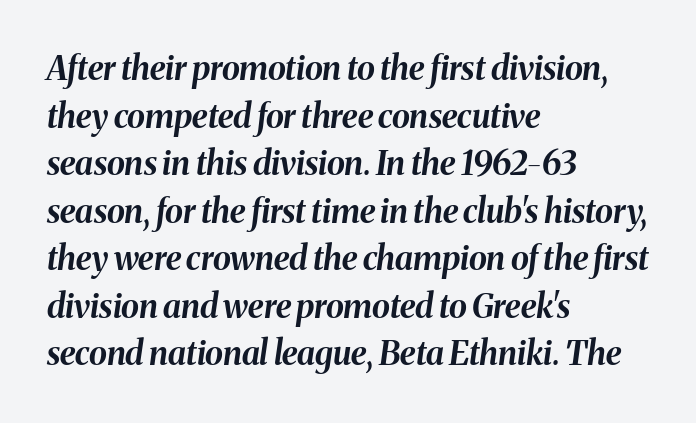
Emphasis by weight is at full strength: bold. In CSS terms this would be text-align: left. Descenders hang freely into open space. Look at the tracking — it's just the regular setting, nothing added. Does the leading feel generous? No, just average. A typesetter would mark this as italic.
